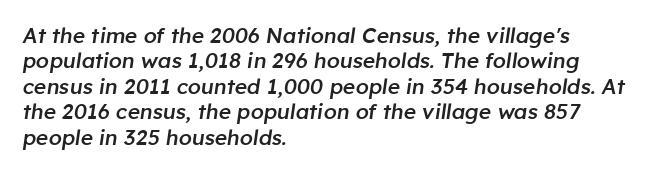
The lines are quadded left. The font's italic variant was chosen for this text. The face used here is a semibold: visibly heavier than regular, lighter than bold. Underline: absent.
